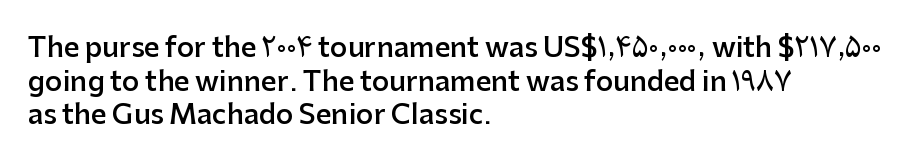
Q: Is the text bold? A: Semi-bold.
Q: Is the text italic (slanted)? A: No, it is upright.
Q: Is the text underlined? A: No.
Q: How is the paragraph aligned? A: Left-aligned.
Q: Is the spacing between letters normal or unusually wide? A: Normal.
Q: Is the spacing between lines tight, normal or loose? A: Normal.
